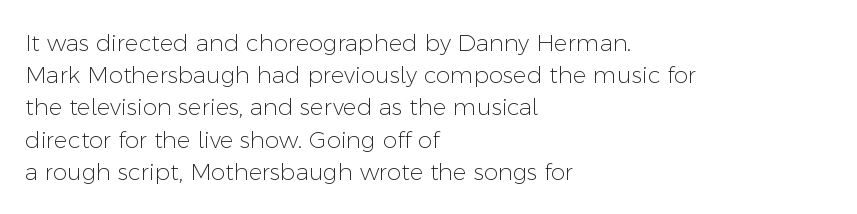
Regarding leading, the lines here are spaced in the standard way. The setting favours the left margin, as ordinary paragraphs usually do. The typeface has the unassuming heft of standard copy or less. The tracking reads as untouched default to a designer's eye. Type without underlining. Vertical strokes here are truly vertical.
